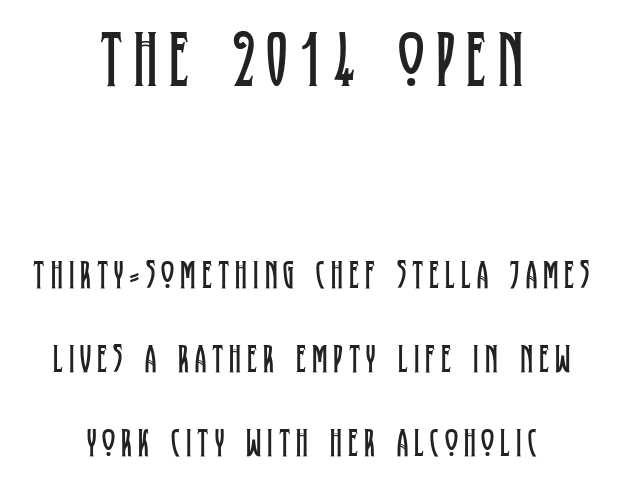
Q: Is the text bold? A: No.
Q: Is the text italic (slanted)? A: No, it is upright.
Q: Is the typeface a serif or a sans-serif typeface? A: Serif.
Q: Is the text underlined? A: No.
Q: How is the paragraph aligned? A: Centered.
Q: Is the spacing between lines tight, normal or loose? A: Loose.
Q: Which block of text is set in a larger size, the first (top) or the second (bottom)? A: The first (top) one.
Q: Width (condensed, normal, or wide)? A: Condensed.
Q: Stroke contrast? A: Low.
Q: x-height? A: Large.
Q: Monospaced? A: No.
